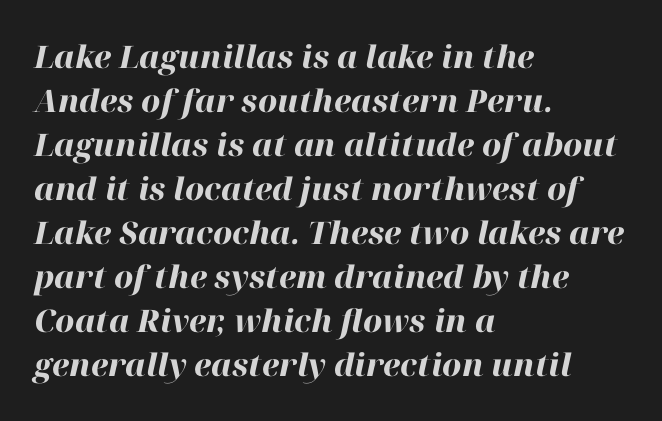
The image shows 31 px heavy type, italic (leaning right); set left-aligned, normal line spacing (1.42x), normal letter spacing, not underlined; high stroke contrast and a medium x-height.
